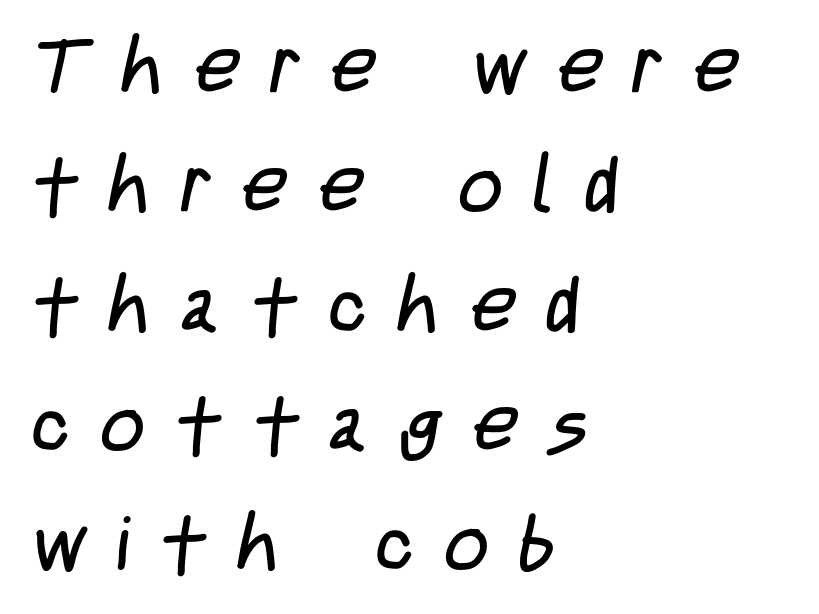
Q: Is the text bold? A: No.
Q: Is the typeface a serif or a sans-serif typeface? A: Sans-serif.
Q: Is the text underlined? A: No.
Q: How is the paragraph aligned? A: Left-aligned.
Q: Is the spacing between letters normal or unusually wide? A: Unusually wide.
Q: Is the spacing between lines tight, normal or loose? A: Normal.
Q: Width (condensed, normal, or wide)? A: Condensed.
Q: Stroke contrast? A: Low.
Q: x-height? A: Large.
Q: Monospaced? A: No.
